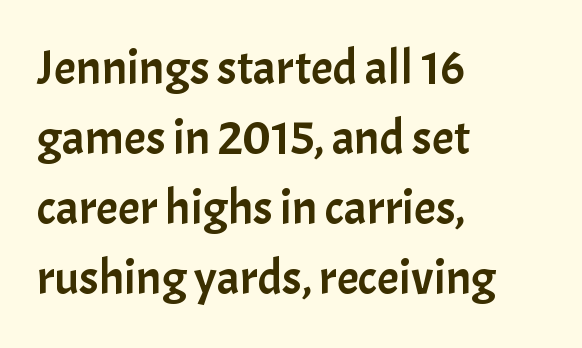
The image shows 49 px sans-serif type, upright; set left-aligned, normal line spacing (1.43x), normal letter spacing, not underlined; low stroke contrast and a medium x-height.
